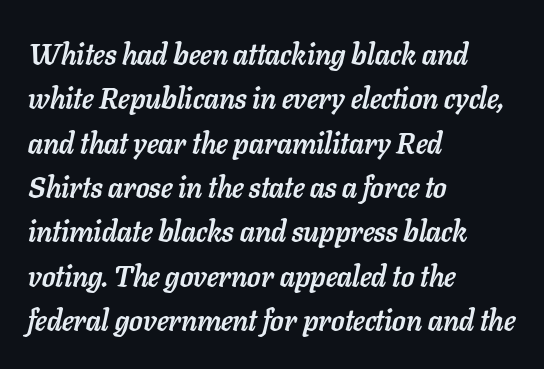
This is heavy type, rendered in bold. You could not count columns in this text — the font is proportionally spaced. It's the slanting kind of type. The typesetter chose a ragged-right arrangement here. The leading is moderate, giving the passage an even texture.
